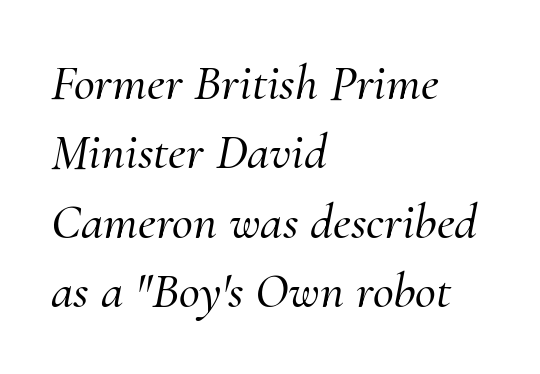
Whoever set this chose a conventional vertical rhythm. Nobody drew a line under any word here. Spacing verdict: proportional, widths tailored to each character. Type style note: has serifs. This sample uses plain, unmodified letter spacing. Every row of glyphs begins at an identical x-position on the left.
